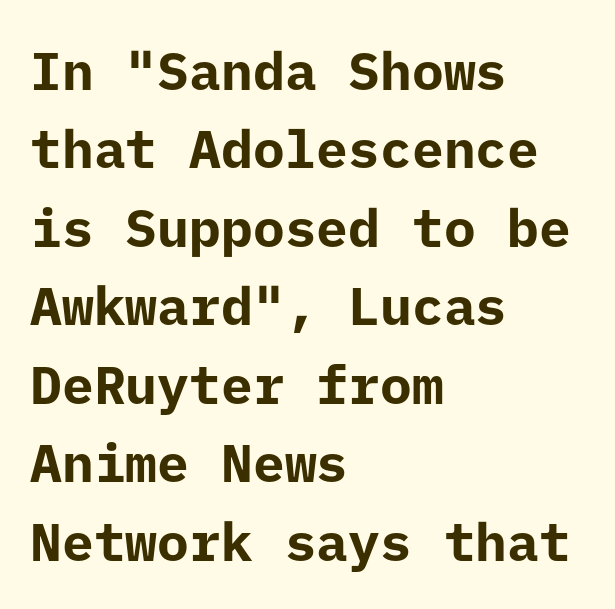
{"serif": "no", "italic": "no", "bold": "yes", "weight": "bold", "width": "normal", "stroke_contrast": "low", "x_height": "medium", "underline": "no", "align": "left", "line_spacing": "normal", "line_spacing_ratio": 1.48, "letter_spacing": "normal", "letter_spacing_em": 0.0, "glyph_px": 53}
